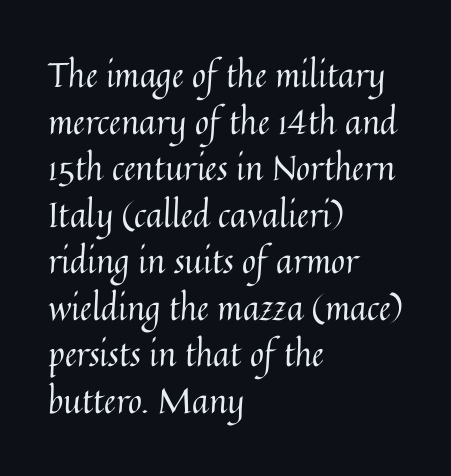
Q: Is the text bold? A: No.
Q: Is the text italic (slanted)? A: Yes.
Q: Is the text underlined? A: No.
Q: How is the paragraph aligned? A: Left-aligned.
Q: Is the spacing between letters normal or unusually wide? A: Normal.
Q: Is the spacing between lines tight, normal or loose? A: Normal.
Q: Width (condensed, normal, or wide)? A: Normal.
Q: Stroke contrast? A: Medium.
Q: x-height? A: Medium.
Q: Monospaced? A: No.
